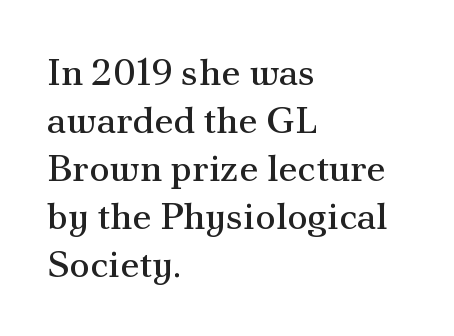
The rendering shows small feet on the letterforms — a serif design. A quiet, ordinary-to-light weight characterises the typeface. The line texture is even and compact thanks to regular tracking. The foot of each line stays bare and open.
